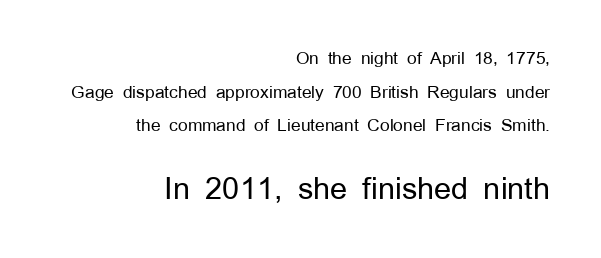
The image shows 30 px regular-weight sans-serif type, upright; set right-aligned, loose line spacing (1.98x), normal letter spacing, not underlined; the second (bottom) block is 1.76x larger; low stroke contrast and a medium x-height.
